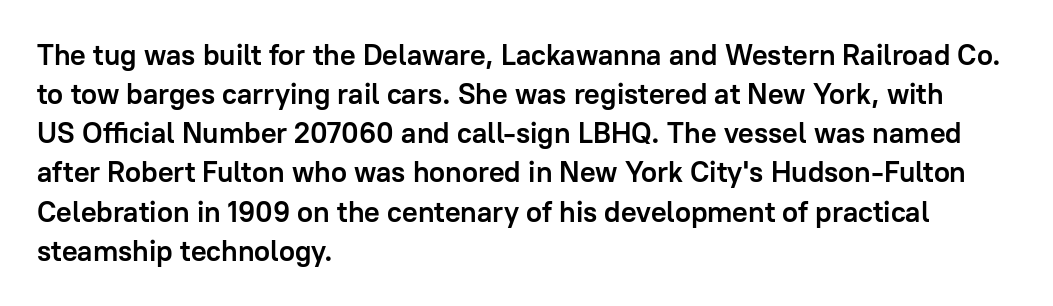
Q: Is the text bold? A: Yes.
Q: Is the text italic (slanted)? A: No, it is upright.
Q: Is the typeface a serif or a sans-serif typeface? A: Sans-serif.
Q: Is the text underlined? A: No.
Q: How is the paragraph aligned? A: Left-aligned.
Q: Is the spacing between letters normal or unusually wide? A: Normal.
Q: Is the spacing between lines tight, normal or loose? A: Normal.
Q: Width (condensed, normal, or wide)? A: Normal.
Q: Stroke contrast? A: Low.
Q: x-height? A: Medium.
Q: Monospaced? A: No.
